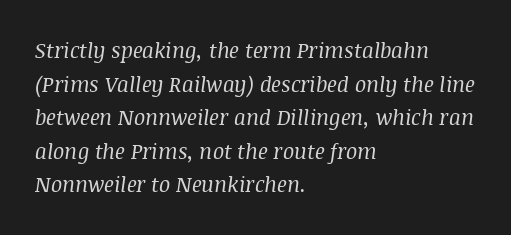
{"italic": "yes", "lean": "right", "slant_degrees": 8, "bold": "no", "underline": "no", "align": "left", "line_spacing": "normal", "line_spacing_ratio": 1.6, "letter_spacing": "normal", "letter_spacing_em": 0.0, "glyph_px": 21}
